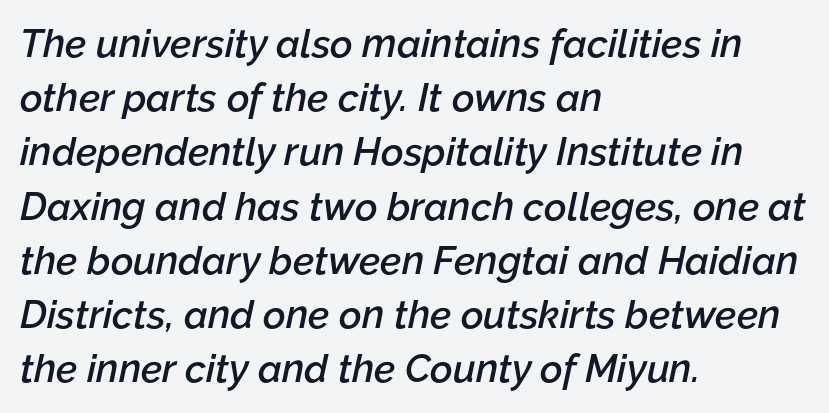
The image shows 39 px semibold type, italic (leaning right); set left-aligned, normal line spacing (1.39x), normal letter spacing, not underlined; low stroke contrast and a medium x-height.
